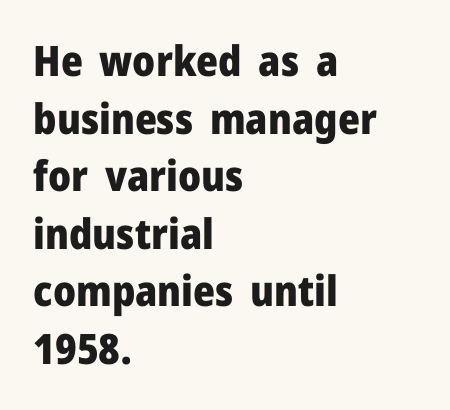
The image shows 42 px heavy sans-serif type, upright; set left-aligned, normal line spacing (1.37x), normal letter spacing, not underlined; low stroke contrast and a medium x-height.
